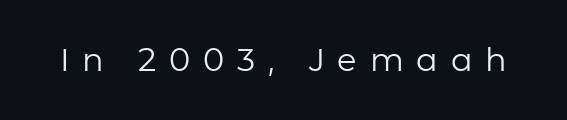
Q: Is the text bold? A: No.
Q: Is the text italic (slanted)? A: No, it is upright.
Q: Is the typeface a serif or a sans-serif typeface? A: Sans-serif.
Q: Is the text underlined? A: No.
Q: Is the spacing between letters normal or unusually wide? A: Unusually wide.
Q: Width (condensed, normal, or wide)? A: Normal.
Q: Stroke contrast? A: Low.
Q: x-height? A: Medium.
Q: Monospaced? A: No.
